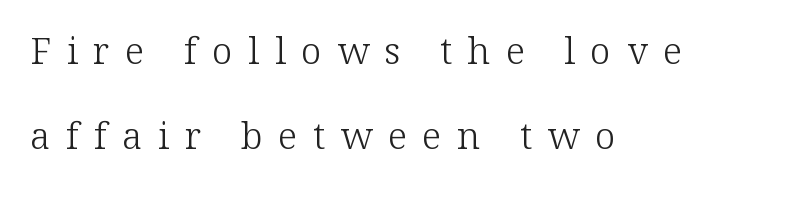
{"serif": "yes", "italic": "no", "bold": "no", "weight": "light", "width": "normal", "stroke_contrast": "low", "x_height": "medium", "monospaced": "no", "underline": "no", "align": "left", "line_spacing": "loose", "line_spacing_ratio": 2.31, "letter_spacing": "wide", "letter_spacing_em": 0.42, "glyph_px": 37}
